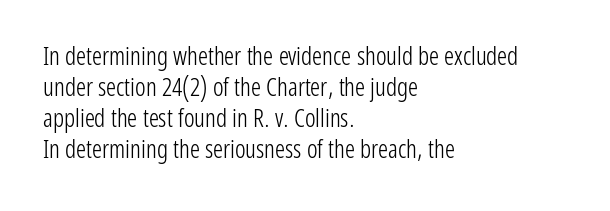
Q: Is the text bold? A: No.
Q: Is the text italic (slanted)? A: No, it is upright.
Q: Is the text underlined? A: No.
Q: How is the paragraph aligned? A: Left-aligned.
Q: Is the spacing between letters normal or unusually wide? A: Normal.
